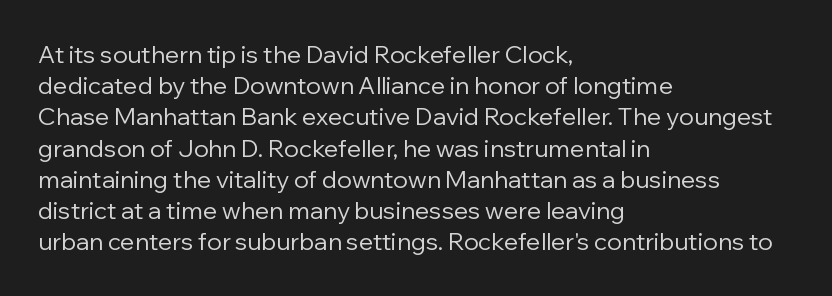
{"italic": "no", "bold": "no", "underline": "no", "align": "left", "line_spacing": "normal", "line_spacing_ratio": 1.3, "letter_spacing": "normal", "letter_spacing_em": 0.0, "glyph_px": 24}
